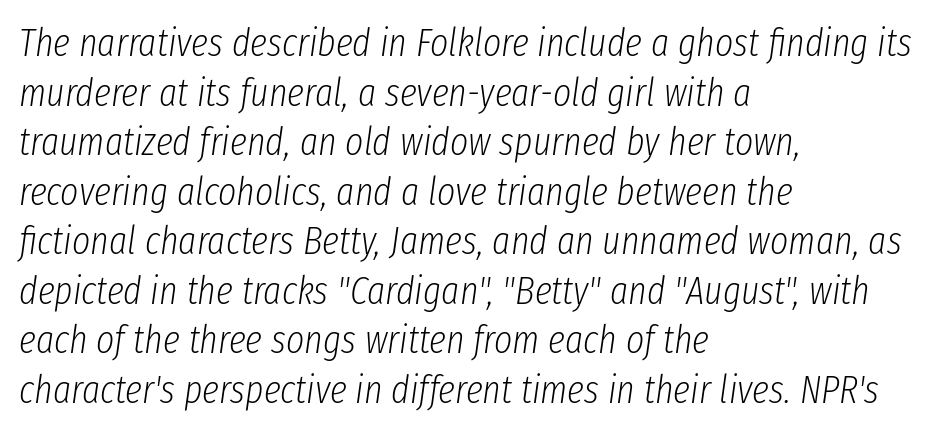
Q: Is the text bold? A: No.
Q: Is the text italic (slanted)? A: Yes, it leans right by about 8 degrees.
Q: Is the text underlined? A: No.
Q: How is the paragraph aligned? A: Left-aligned.
Q: Is the spacing between letters normal or unusually wide? A: Normal.
Q: Is the spacing between lines tight, normal or loose? A: Normal.
Q: Width (condensed, normal, or wide)? A: Condensed.
Q: Stroke contrast? A: Low.
Q: x-height? A: Medium.
Q: Monospaced? A: No.
